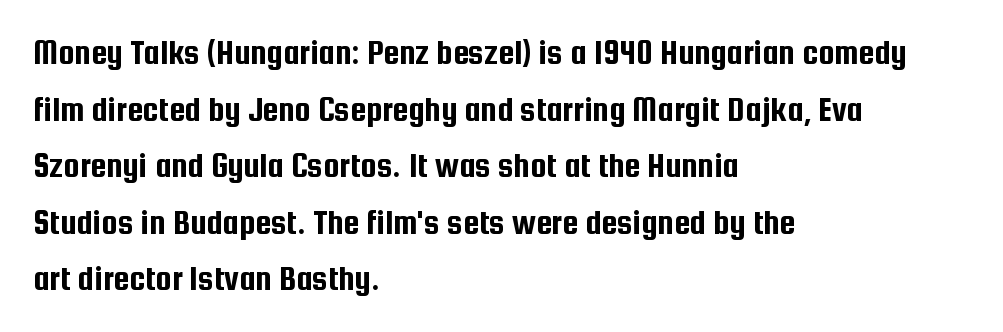
A typesetter would label this face a sans. The letters sit at their default tracking, neither squeezed nor spread. Character widths vary here, with narrow letters taking less room than wide ones. The space beneath each line is pristine and unruled. This rendering uses left alignment, leaving the right contour irregular. Normally led — the rows are evenly, conventionally spaced.
